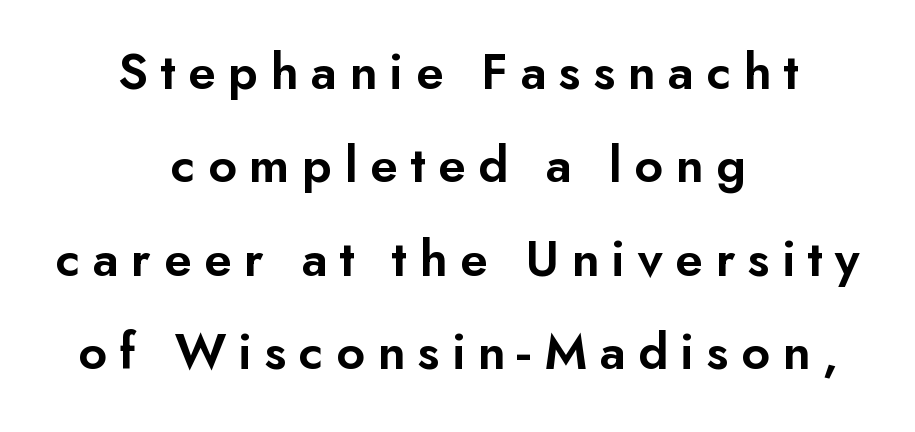
The image shows 53 px semibold sans-serif type, upright; set centered, line spacing 1.76x, unusually wide letter spacing (+0.23 em), not underlined; low stroke contrast and a small x-height.
